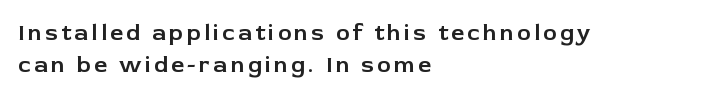
The image shows 23 px text type, upright; set left-aligned, normal line spacing (1.41x), not underlined.
